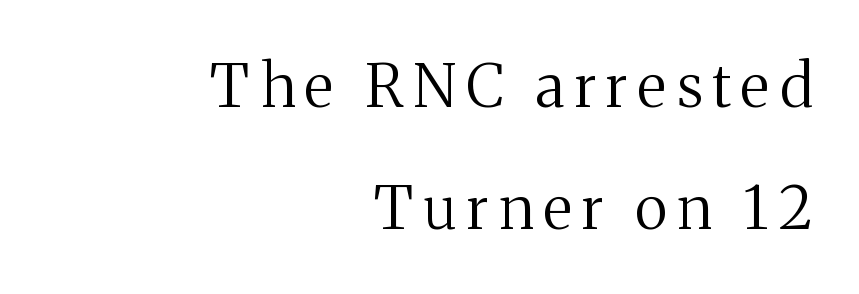
Q: Is the text bold? A: No.
Q: Is the text italic (slanted)? A: No, it is upright.
Q: Is the typeface a serif or a sans-serif typeface? A: Serif.
Q: Is the text underlined? A: No.
Q: How is the paragraph aligned? A: Right-aligned.
Q: Is the spacing between lines tight, normal or loose? A: Loose.
Q: Width (condensed, normal, or wide)? A: Normal.
Q: Stroke contrast? A: Medium.
Q: x-height? A: Medium.
Q: Monospaced? A: No.
